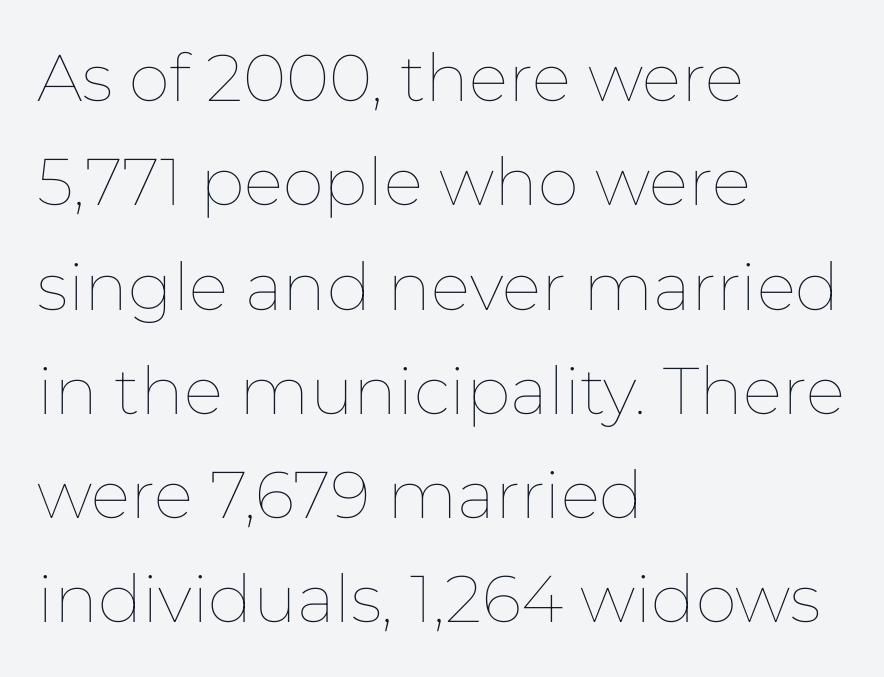
Q: Is the text bold? A: No.
Q: Is the text italic (slanted)? A: No, it is upright.
Q: Is the text underlined? A: No.
Q: How is the paragraph aligned? A: Left-aligned.
Q: Is the spacing between letters normal or unusually wide? A: Normal.
Q: Is the spacing between lines tight, normal or loose? A: Normal.
Q: Width (condensed, normal, or wide)? A: Normal.
Q: Stroke contrast? A: Low.
Q: x-height? A: Medium.
Q: Monospaced? A: No.
